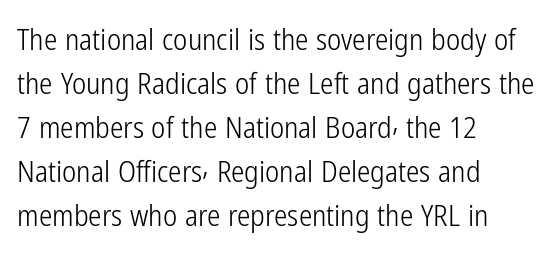
The image shows 30 px light, condensed sans-serif type, upright; set left-aligned, normal line spacing (1.47x), normal letter spacing, not underlined; low stroke contrast and a medium x-height.
